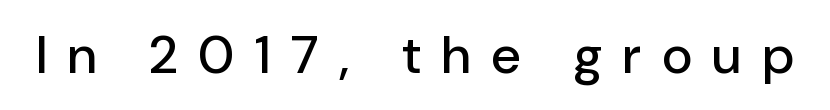
{"serif": "no", "italic": "no", "width": "normal", "stroke_contrast": "low", "x_height": "medium", "monospaced": "no", "underline": "no", "letter_spacing": "wide", "letter_spacing_em": 0.39, "glyph_px": 53}
